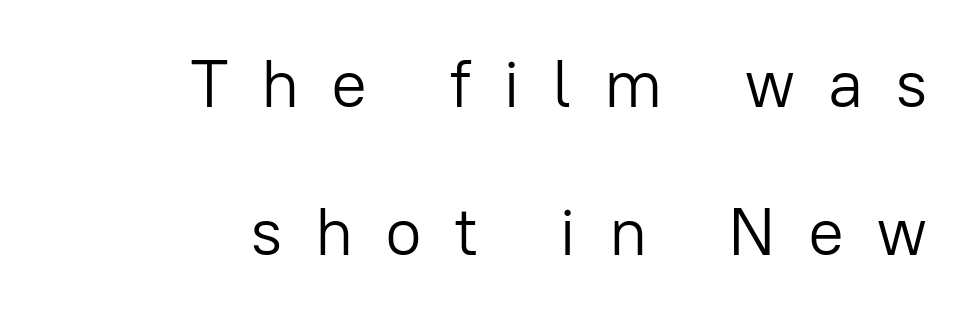
The designer dialed line spacing up above the default. This is sans-serif lettering, the kind often seen on screens and signage. This rendering features lettering with no underline. Vertical stems look standard width or narrower in stroke. Is this a fixed-width face? No — the glyphs have proportional, varying widths.
